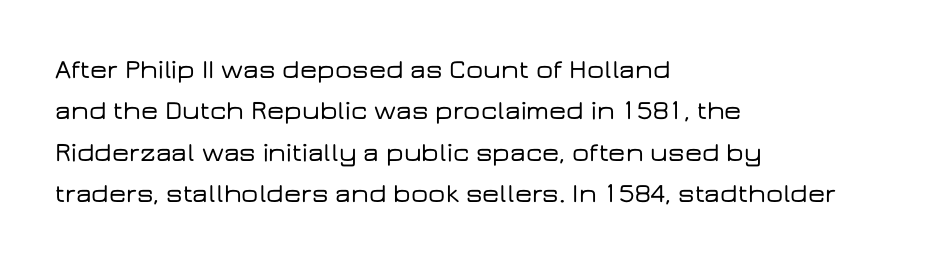
{"italic": "no", "underline": "no", "align": "left", "line_spacing": "normal", "line_spacing_ratio": 1.53, "letter_spacing": "normal", "letter_spacing_em": 0.0, "glyph_px": 27}
